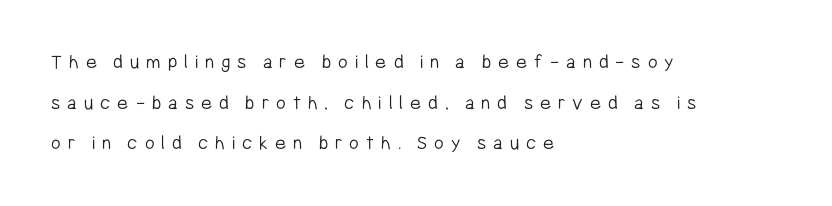
Q: Is the text bold? A: No.
Q: Is the text italic (slanted)? A: No, it is upright.
Q: Is the text underlined? A: No.
Q: How is the paragraph aligned? A: Left-aligned.
Q: Is the spacing between letters normal or unusually wide? A: Unusually wide.
Q: Is the spacing between lines tight, normal or loose? A: Loose.
